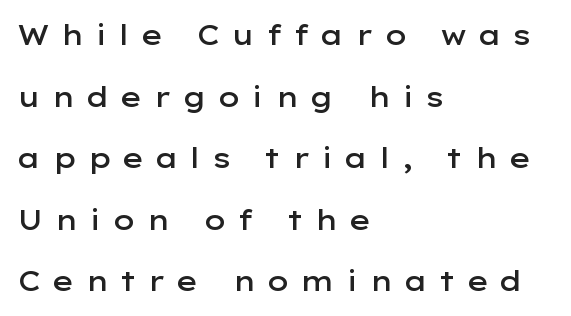
{"serif": "no", "italic": "no", "bold": "semi", "weight": "semibold", "width": "wide", "stroke_contrast": "low", "x_height": "medium", "monospaced": "no", "underline": "no", "align": "left", "line_spacing": "loose", "line_spacing_ratio": 2.2, "letter_spacing": "wide", "letter_spacing_em": 0.37, "glyph_px": 28}
